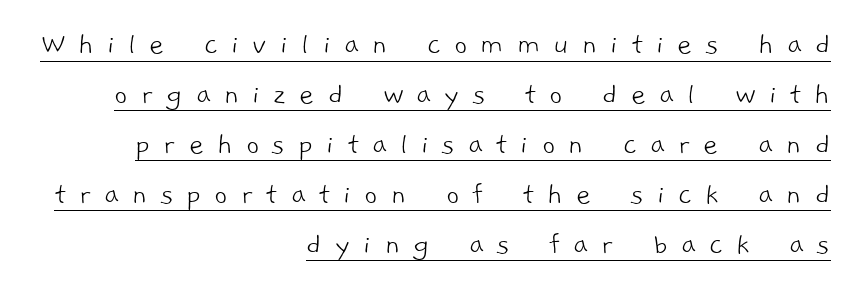
The image shows 32 px light sans-serif type; set right-aligned, normal line spacing (1.56x), unusually wide letter spacing (+0.41 em), underlined; low stroke contrast and a medium x-height.
